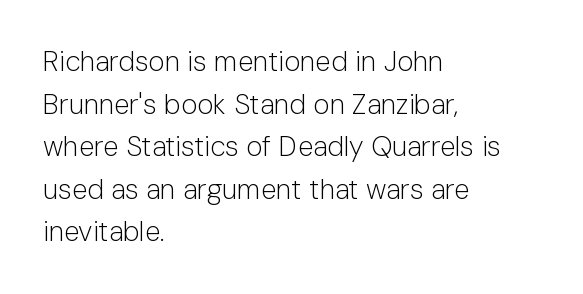
The image shows 28 px light sans-serif type, upright; set left-aligned, normal line spacing (1.52x), normal letter spacing, not underlined; low stroke contrast and a medium x-height.
